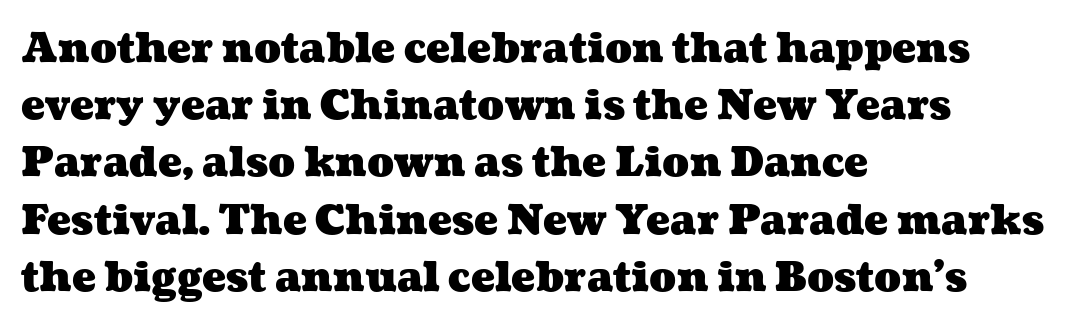
Q: Is the text bold? A: Yes.
Q: Is the text underlined? A: No.
Q: How is the paragraph aligned? A: Left-aligned.
Q: Is the spacing between letters normal or unusually wide? A: Normal.
Q: Is the spacing between lines tight, normal or loose? A: Normal.
Q: Width (condensed, normal, or wide)? A: Wide.
Q: Stroke contrast? A: Medium.
Q: x-height? A: Medium.
Q: Monospaced? A: No.
